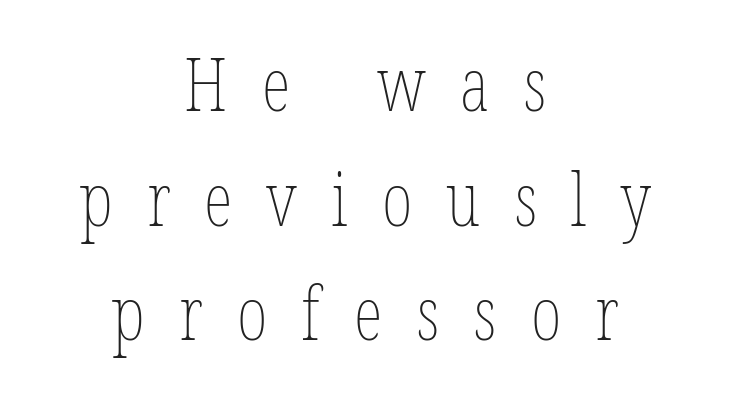
Q: Is the text bold? A: No.
Q: Is the text italic (slanted)? A: No, it is upright.
Q: Is the text underlined? A: No.
Q: How is the paragraph aligned? A: Centered.
Q: Is the spacing between letters normal or unusually wide? A: Unusually wide.
Q: Is the spacing between lines tight, normal or loose? A: Normal.
Q: Width (condensed, normal, or wide)? A: Condensed.
Q: Stroke contrast? A: Low.
Q: x-height? A: Medium.
Q: Monospaced? A: No.
